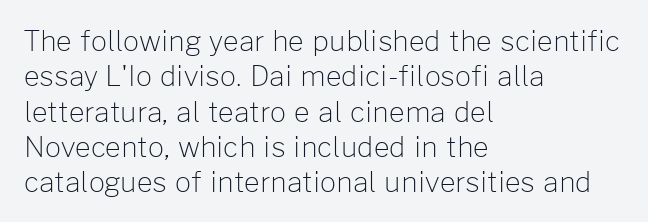
Q: Is the text bold? A: No.
Q: Is the text italic (slanted)? A: No, it is upright.
Q: Is the typeface a serif or a sans-serif typeface? A: Sans-serif.
Q: Is the text underlined? A: No.
Q: How is the paragraph aligned? A: Left-aligned.
Q: Is the spacing between letters normal or unusually wide? A: Normal.
Q: Is the spacing between lines tight, normal or loose? A: Normal.
Q: Width (condensed, normal, or wide)? A: Normal.
Q: Stroke contrast? A: Low.
Q: x-height? A: Medium.
Q: Monospaced? A: No.
